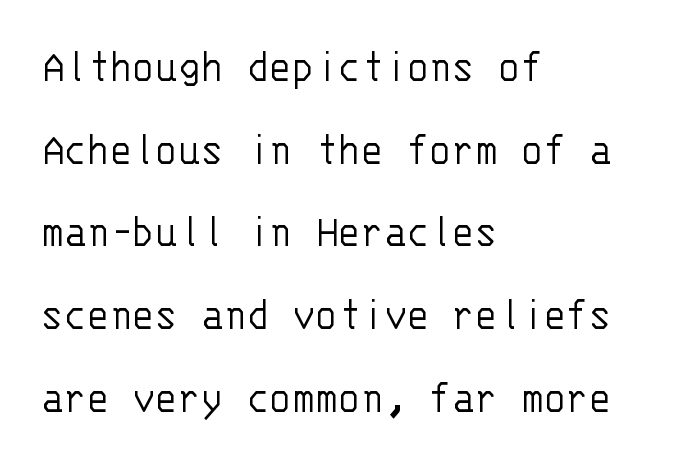
The tracking reads as untouched default to a designer's eye. Every character here occupies the same horizontal width, giving the sample a typewriter-like rhythm. Where is the straight margin? On the left. No italicization has been applied; the sample stays upright.
